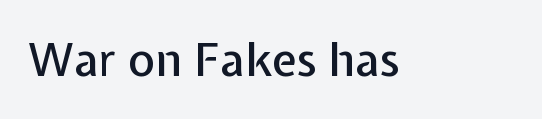
Nope, not italic — everything's standing straight. There is no visible air inserted between adjacent glyphs. A typesetter would label this face a sans. This rendering features lettering with no underline.
